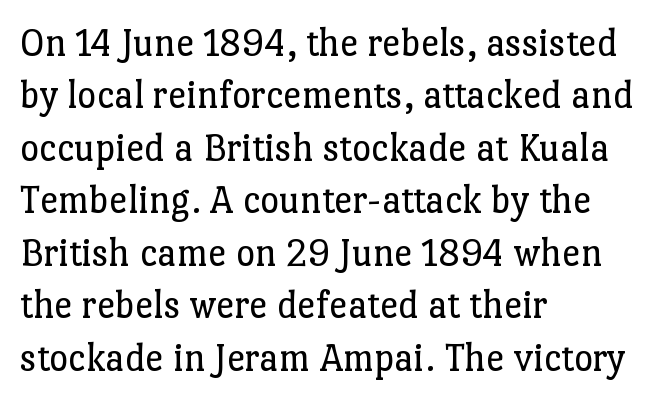
The image shows 41 px regular-weight serif type, upright; set left-aligned, normal line spacing (1.28x), normal letter spacing, not underlined; low stroke contrast and a medium x-height.
